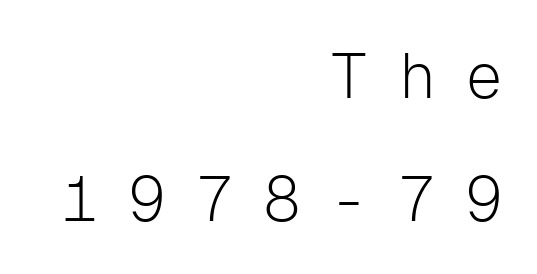
The image shows 63 px light sans-serif type, upright, monospaced; set right-aligned, loose line spacing (1.95x), unusually wide letter spacing (+0.47 em), not underlined; low stroke contrast and a medium x-height.
